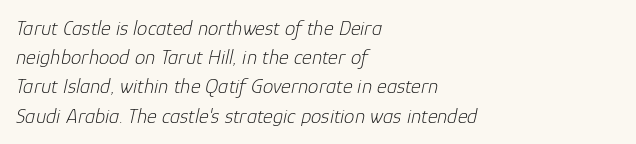
The glyphs are unaccompanied by any horizontal stroke below them. This sample uses plain, unmodified letter spacing. Italic? Definitely — the glyphs are oblique. Bold? No — there's no thickening of the strokes. If you drew a ruler down the left edge, every line would touch it.
